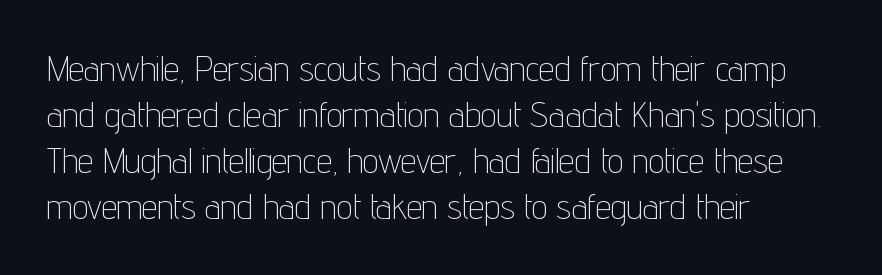
The passage shown has conventional tracking throughout. Caption: multi-line text, flush left, ragged right. Plain, unruled lines of type. Leading: standard. Observe the absence of serifs on each vertical stroke in this sample.
